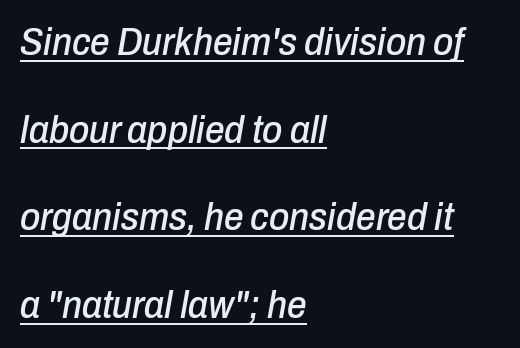
{"italic": "yes", "lean": "right", "slant_degrees": 10, "width": "condensed", "stroke_contrast": "low", "x_height": "medium", "monospaced": "no", "underline": "yes", "align": "left", "line_spacing": "loose", "line_spacing_ratio": 2.25, "letter_spacing": "normal", "letter_spacing_em": 0.0, "glyph_px": 39}
